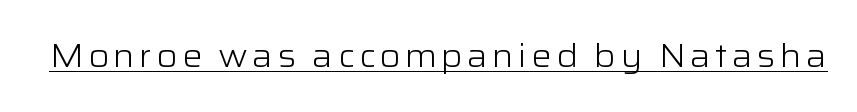
The image shows 32 px light, wide sans-serif type, upright; set underlined; low stroke contrast and a medium x-height.
